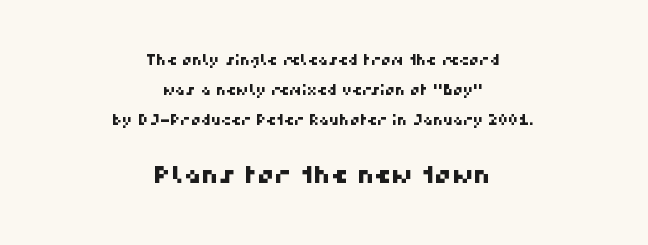
{"underline": "no", "align": "center", "line_spacing": "loose", "line_spacing_ratio": 2.14, "letter_spacing": "normal", "letter_spacing_em": 0.0, "larger_block": "second", "size_ratio": 1.71, "glyph_px": 24}
